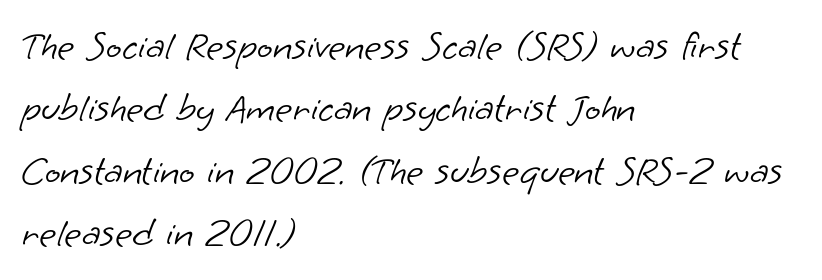
{"serif": "no", "bold": "no", "weight": "light", "width": "normal", "stroke_contrast": "low", "x_height": "small", "monospaced": "no", "underline": "no", "align": "left", "line_spacing": "normal", "line_spacing_ratio": 1.52, "letter_spacing": "normal", "letter_spacing_em": 0.0, "glyph_px": 41}
